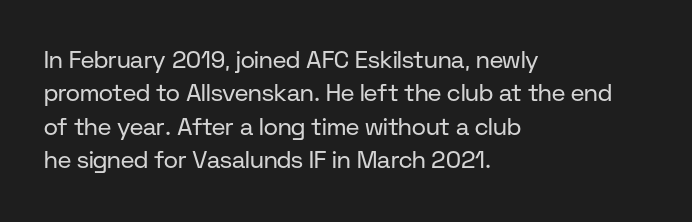
Q: Is the text bold? A: No.
Q: Is the text italic (slanted)? A: No, it is upright.
Q: Is the text underlined? A: No.
Q: How is the paragraph aligned? A: Left-aligned.
Q: Is the spacing between letters normal or unusually wide? A: Normal.
Q: Is the spacing between lines tight, normal or loose? A: Normal.
